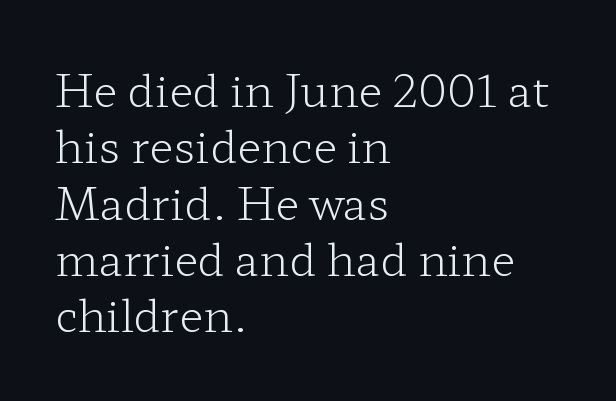
The image shows 44 px light, wide serif type, upright; set left-aligned, normal line spacing (1.28x), normal letter spacing, not underlined; low stroke contrast and a medium x-height.
